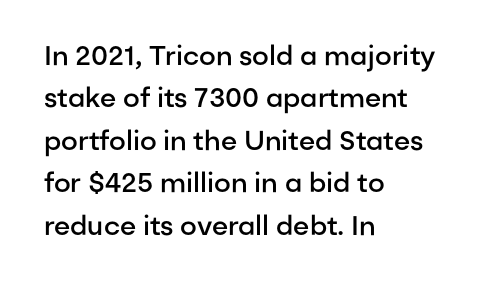
Caption: multi-line text, flush left, ragged right. Compared with typical body copy, the letter spacing here is the same. In terms of leading, this rendering sits right in the middle. Underlining? Definitely not there. How heavy is the stroke? Medium-heavy — a semibold, shy of bold. Style check: upright.
